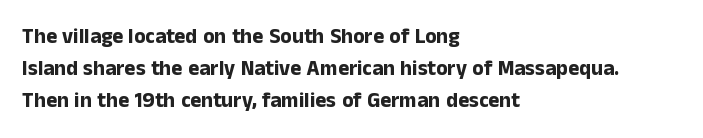
The type sits square on the baseline with zero lean. Summary of weight: heavy, a full bold. Interline gaps are of average width in this sample. The type is set solid horizontally, with unmodified tracking. Underline: absent.
